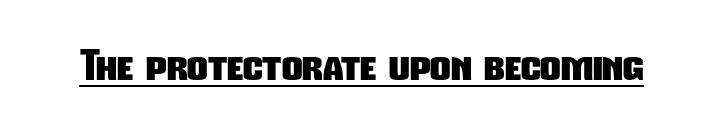
Glance below the letters and you will spot a drawn line. Spacing verdict: proportional, widths tailored to each character. The gaps between neighbouring characters are ordinary and unremarkable. A full-strength bold gives these letters their thick strokes.
